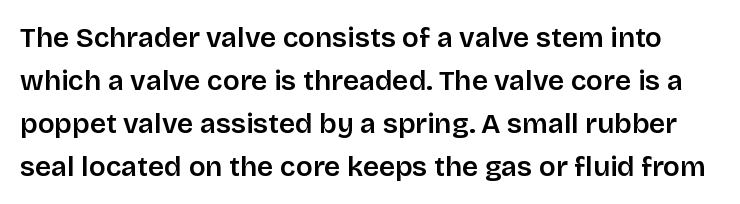
{"serif": "no", "italic": "no", "width": "normal", "stroke_contrast": "low", "x_height": "large", "monospaced": "no", "underline": "no", "line_spacing": "normal", "line_spacing_ratio": 1.53, "letter_spacing": "normal", "letter_spacing_em": 0.0, "glyph_px": 28}
